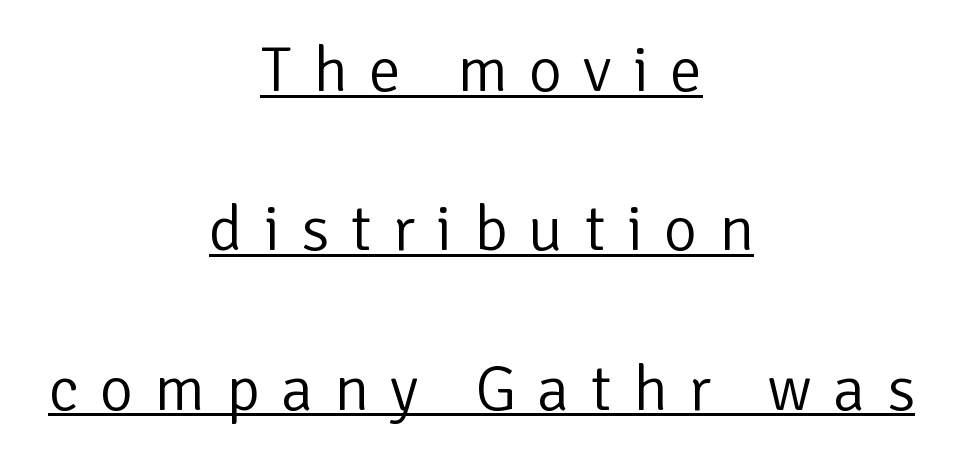
The image shows 64 px light sans-serif type, upright; set centered, loose line spacing (2.49x), unusually wide letter spacing (+0.33 em), underlined; low stroke contrast and a medium x-height.
